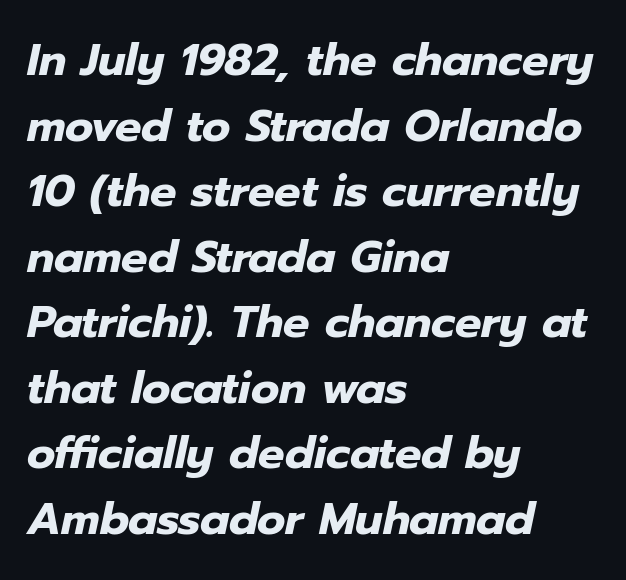
The image shows 44 px heavy type, italic (leaning right); set left-aligned, normal line spacing (1.49x), normal letter spacing, not underlined; low stroke contrast and a medium x-height.
